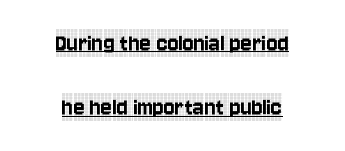
Both edges are ragged and mirror each other, which tells us the setting is centered. Line spacing here is loose. The words here are underlined. Spacing between characters is what you'd get straight out of the box.
